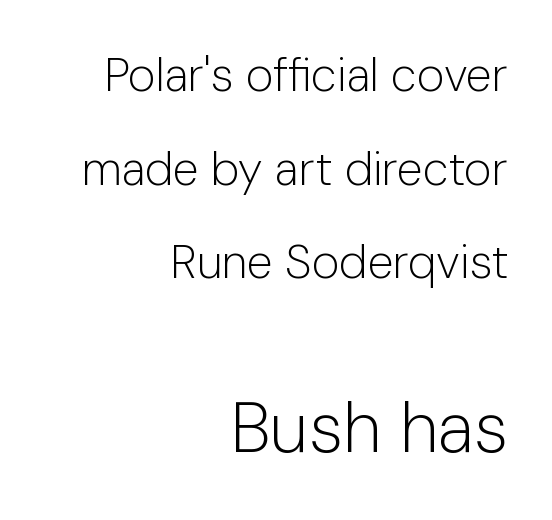
Q: Is the text bold? A: No.
Q: Is the text italic (slanted)? A: No, it is upright.
Q: Is the typeface a serif or a sans-serif typeface? A: Sans-serif.
Q: Is the text underlined? A: No.
Q: How is the paragraph aligned? A: Right-aligned.
Q: Is the spacing between letters normal or unusually wide? A: Normal.
Q: Is the spacing between lines tight, normal or loose? A: Loose.
Q: Which block of text is set in a larger size, the first (top) or the second (bottom)? A: The second (bottom) one.
Q: Width (condensed, normal, or wide)? A: Normal.
Q: Stroke contrast? A: Low.
Q: x-height? A: Medium.
Q: Monospaced? A: No.
